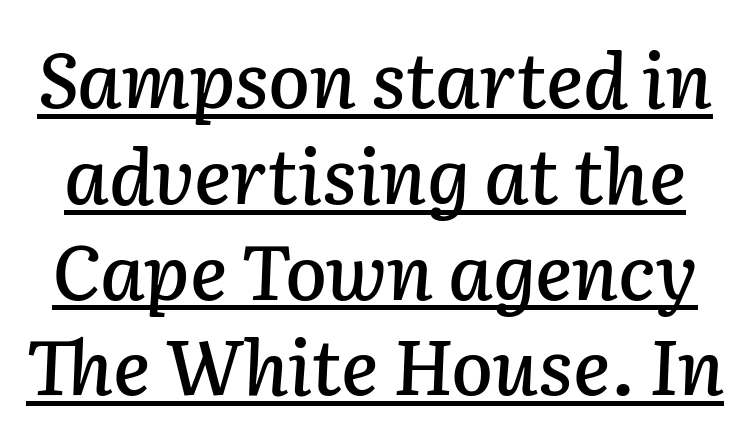
Q: Is the text italic (slanted)? A: Yes, it leans right by about 2 degrees.
Q: Is the text underlined? A: Yes.
Q: Is the spacing between letters normal or unusually wide? A: Normal.
Q: Is the spacing between lines tight, normal or loose? A: Normal.
Q: Width (condensed, normal, or wide)? A: Normal.
Q: Stroke contrast? A: Low.
Q: x-height? A: Medium.
Q: Monospaced? A: No.
